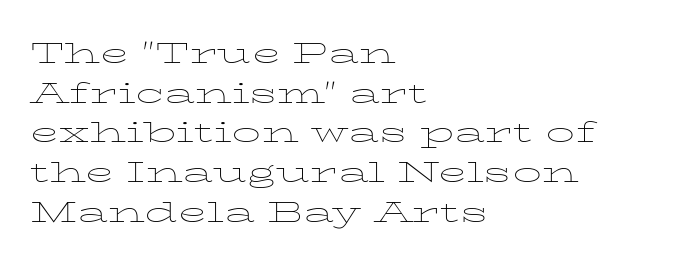
{"serif": "yes", "italic": "no", "bold": "no", "weight": "thin", "width": "wide", "stroke_contrast": "low", "x_height": "medium", "monospaced": "no", "underline": "no", "align": "left", "line_spacing": "normal", "line_spacing_ratio": 1.37, "letter_spacing": "normal", "letter_spacing_em": 0.0, "glyph_px": 29}
